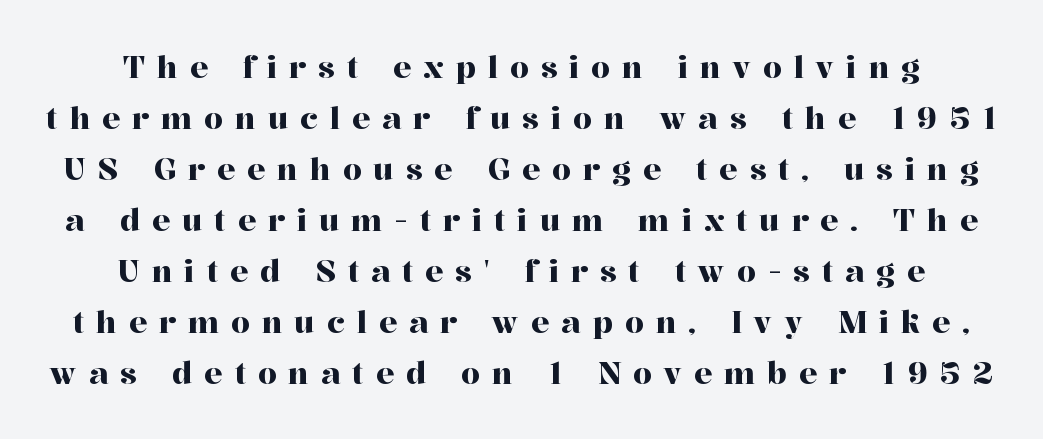
Q: Is the text italic (slanted)? A: No, it is upright.
Q: Is the typeface a serif or a sans-serif typeface? A: Serif.
Q: Is the text underlined? A: No.
Q: How is the paragraph aligned? A: Centered.
Q: Is the spacing between letters normal or unusually wide? A: Unusually wide.
Q: Is the spacing between lines tight, normal or loose? A: Normal.
Q: Width (condensed, normal, or wide)? A: Normal.
Q: Stroke contrast? A: High.
Q: x-height? A: Medium.
Q: Monospaced? A: No.
